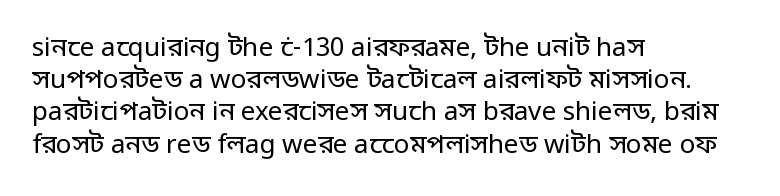
{"italic": "no", "bold": "no", "underline": "no", "align": "left", "line_spacing_ratio": 1.24, "letter_spacing": "normal", "letter_spacing_em": 0.0, "glyph_px": 26}
